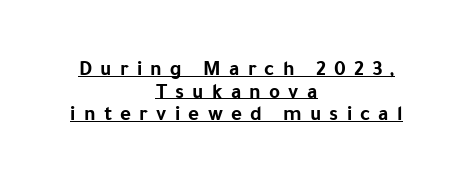
Each glyph is drawn with heavy, bold strokes. Students, observe the line beneath the letters — that is underlining. Rendered with straight, roman letterforms. Teacher's note: observe the equal gaps on both sides — that is centered alignment. Is the letter spacing exaggerated? Yes — the characters are pushed far apart. Leading is clearly below the norm, producing a dense column.
